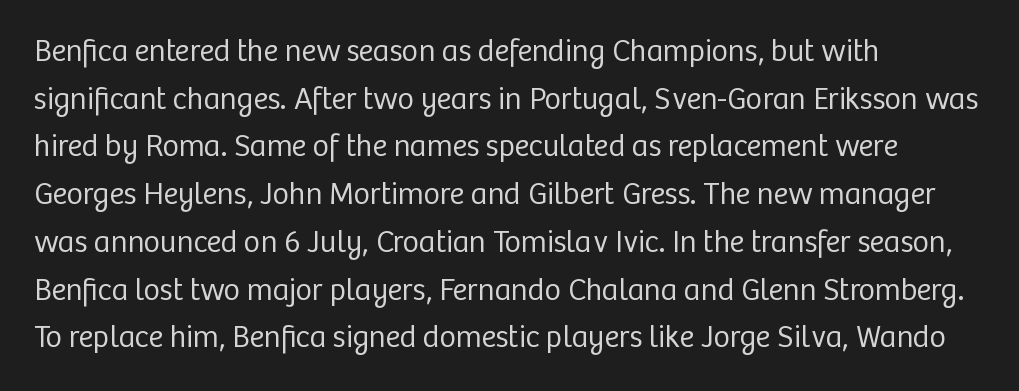
Here the designer chose a conventional face with non-uniform glyph widths. Stroke thickness stays within the range of a standard reading face or lighter. The block of text has a typical density, with ordinary space between rows. You can tell from the bare stems that sans-serif type was used. All the whitespace from short lines collects on the right. In terms of posture, this sample is upright.
